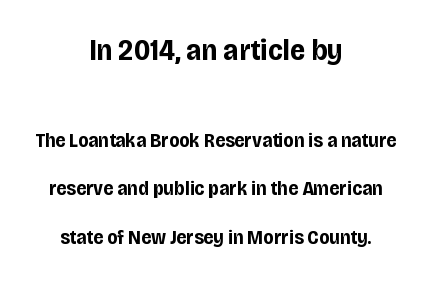
Line starts and ends both wander, symmetrically. The baseline area is clear. The letterforms sit shoulder to shoulder at normal distance. Does the leading feel generous? Absolutely, it's lavish. Each letter's strokes conclude bluntly, with no projecting serifs.
